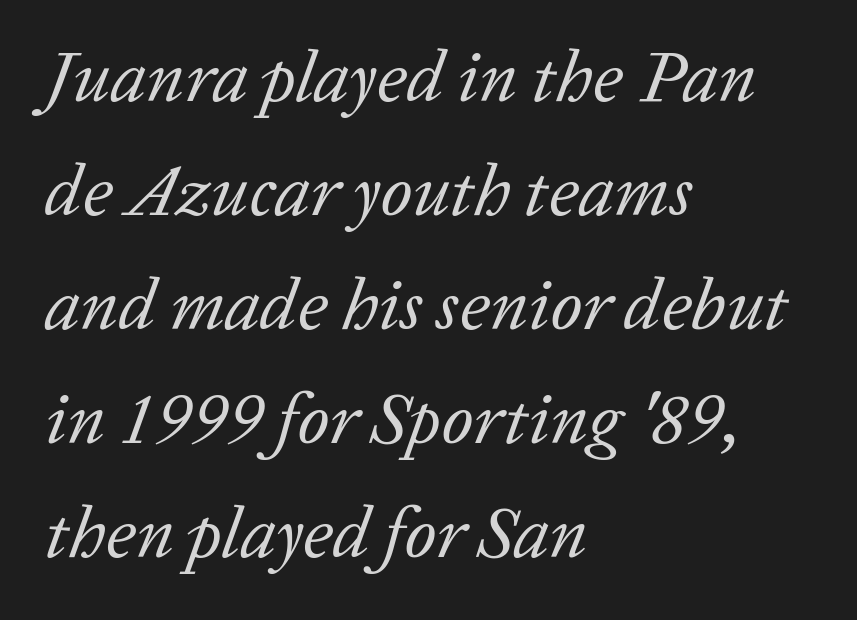
Summary of weight: not heavy and not bold. Looks like regular typesetting: each glyph gets only the width it needs. Examine the stroke ends and you'll spot serifs. Compared with a centered layout, this one pins lines to the left instead. Slanted lettering throughout. The zone under the glyphs is completely vacant.
